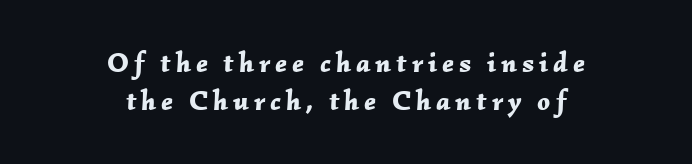
{"italic": "yes", "lean": "right", "slant_degrees": 2, "bold": "yes", "weight": "bold", "width": "normal", "stroke_contrast": "low", "x_height": "medium", "monospaced": "no", "underline": "no", "align": "center", "line_spacing": "normal", "line_spacing_ratio": 1.34, "glyph_px": 28}
